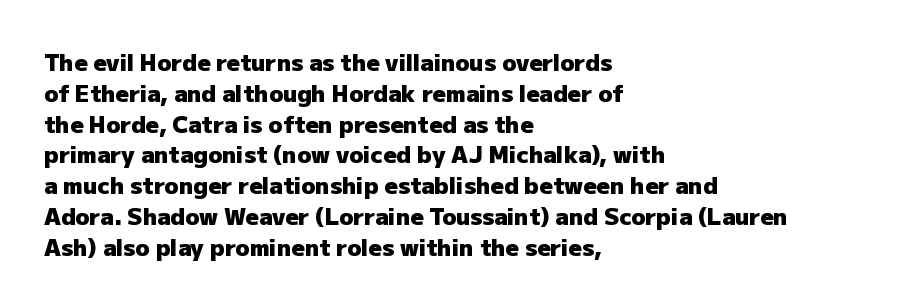
It's the straight-up-and-down kind of type. Descender tails drop into unmarked territory. Weight check: bold — yes, fully. Line beginnings align vertically; line endings do not.
